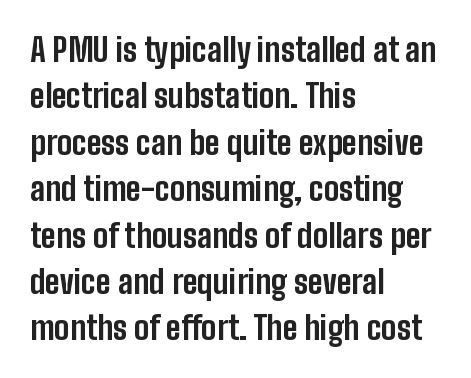
All the whitespace from short lines collects on the right. Unmarked baselines from the first word to the last. Do the characters align in a grid? No, the font is proportional. You could call the tracking neutral — neither tight nor loose. Weight: bold. The line-height multiplier appears to be the usual default.
